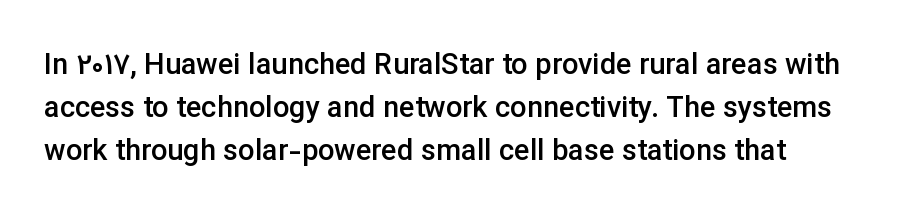
{"serif": "no", "italic": "no", "bold": "semi", "weight": "semibold", "width": "normal", "stroke_contrast": "low", "x_height": "medium", "monospaced": "no", "underline": "no", "line_spacing": "normal", "line_spacing_ratio": 1.48, "letter_spacing": "normal", "letter_spacing_em": 0.0, "glyph_px": 29}
